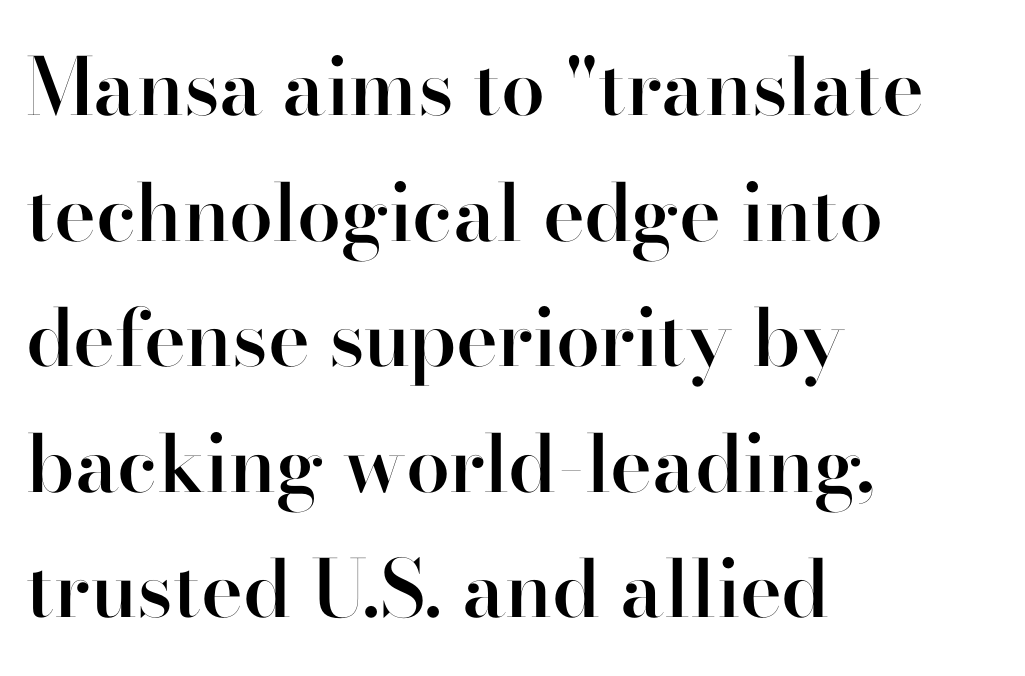
{"serif": "yes", "italic": "no", "bold": "semi", "weight": "semibold", "width": "normal", "stroke_contrast": "high", "x_height": "small", "monospaced": "no", "underline": "no", "align": "left", "line_spacing": "normal", "line_spacing_ratio": 1.59, "letter_spacing": "normal", "letter_spacing_em": 0.0, "glyph_px": 79}
